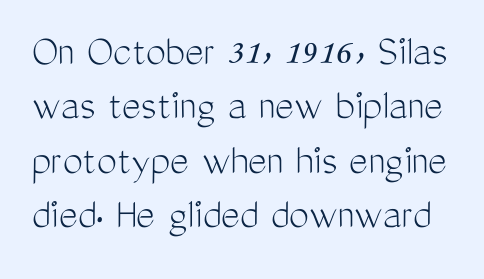
{"serif": "no", "italic": "no", "bold": "no", "weight": "light", "width": "condensed", "stroke_contrast": "medium", "x_height": "medium", "monospaced": "no", "underline": "no", "line_spacing_ratio": 1.21, "letter_spacing": "normal", "letter_spacing_em": 0.0, "glyph_px": 45}
